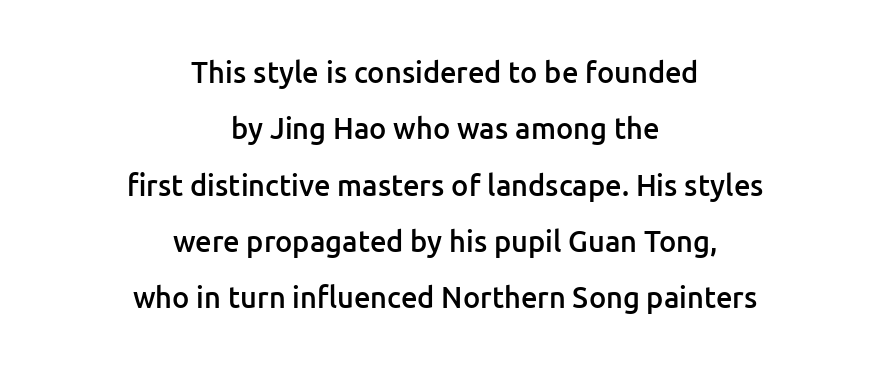
The image shows 29 px semibold sans-serif type, upright; set centered, loose line spacing (1.94x), normal letter spacing, not underlined; low stroke contrast and a medium x-height.
